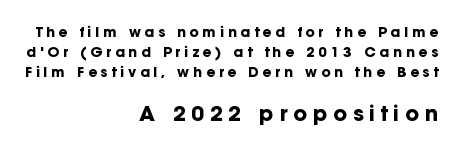
Q: Is the text bold? A: Yes.
Q: Is the text italic (slanted)? A: No, it is upright.
Q: Is the text underlined? A: No.
Q: How is the paragraph aligned? A: Right-aligned.
Q: Is the spacing between letters normal or unusually wide? A: Unusually wide.
Q: Is the spacing between lines tight, normal or loose? A: Normal.
Q: Which block of text is set in a larger size, the first (top) or the second (bottom)? A: The second (bottom) one.
